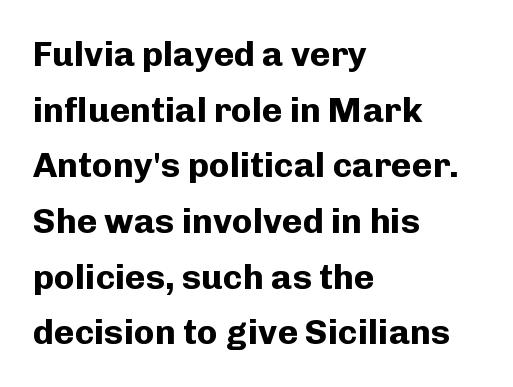
{"serif": "no", "italic": "no", "bold": "yes", "weight": "bold", "width": "normal", "stroke_contrast": "low", "x_height": "medium", "monospaced": "no", "underline": "no", "align": "left", "line_spacing": "normal", "line_spacing_ratio": 1.59, "letter_spacing": "normal", "letter_spacing_em": 0.0, "glyph_px": 35}
